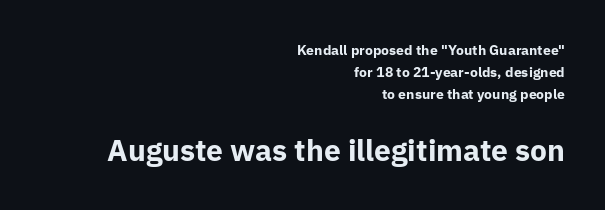
Q: Is the text bold? A: Yes.
Q: Is the text italic (slanted)? A: No, it is upright.
Q: Is the typeface a serif or a sans-serif typeface? A: Sans-serif.
Q: Is the text underlined? A: No.
Q: How is the paragraph aligned? A: Right-aligned.
Q: Is the spacing between letters normal or unusually wide? A: Normal.
Q: Is the spacing between lines tight, normal or loose? A: Normal.
Q: Which block of text is set in a larger size, the first (top) or the second (bottom)? A: The second (bottom) one.
Q: Width (condensed, normal, or wide)? A: Normal.
Q: Stroke contrast? A: Low.
Q: x-height? A: Medium.
Q: Monospaced? A: No.
